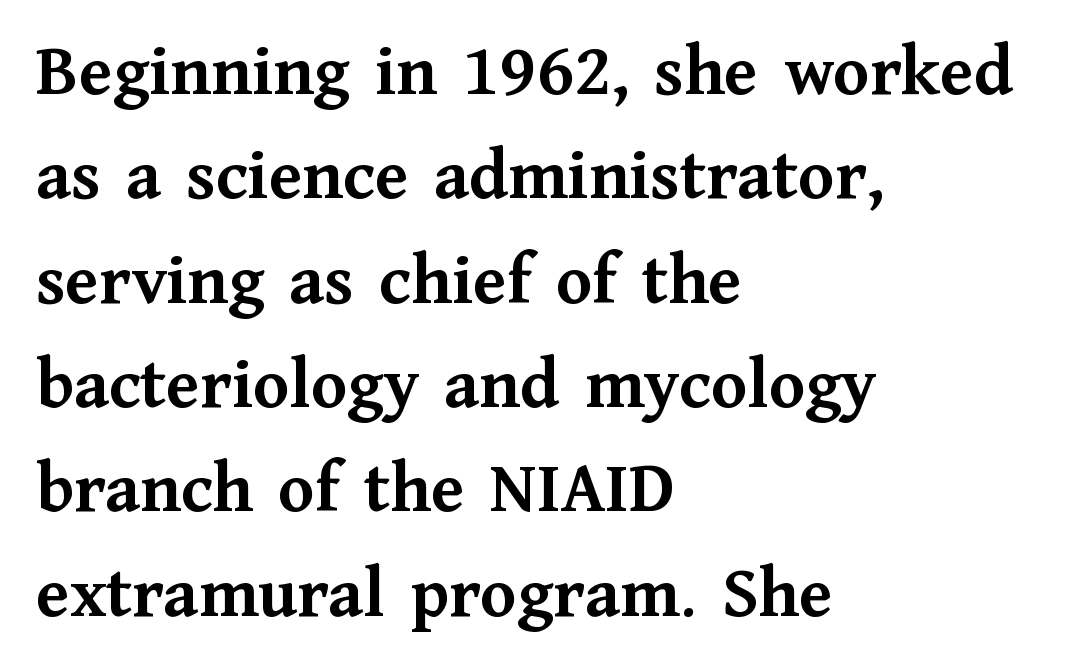
Q: Is the text bold? A: Yes.
Q: Is the text italic (slanted)? A: No, it is upright.
Q: Is the typeface a serif or a sans-serif typeface? A: Serif.
Q: Is the text underlined? A: No.
Q: How is the paragraph aligned? A: Left-aligned.
Q: Is the spacing between letters normal or unusually wide? A: Normal.
Q: Is the spacing between lines tight, normal or loose? A: Normal.
Q: Width (condensed, normal, or wide)? A: Normal.
Q: Stroke contrast? A: Medium.
Q: x-height? A: Medium.
Q: Monospaced? A: No.
